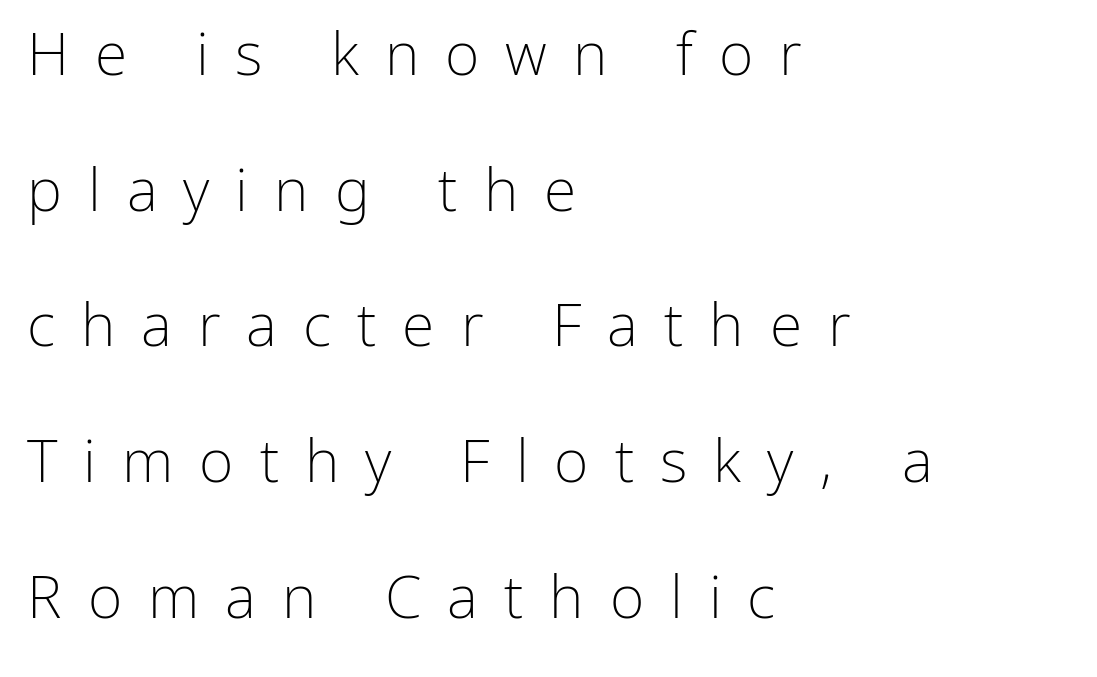
Compared with a centered layout, this one pins lines to the left instead. Notice the wide empty band between every row — that's loose leading. The specimen omits any rule beneath the text block's lines. Note the varied advance widths — an 'i' is clearly narrower than an 'm'.
